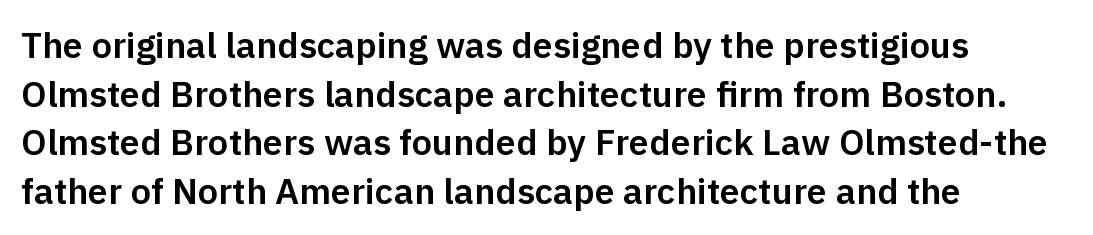
{"serif": "no", "italic": "no", "width": "normal", "stroke_contrast": "low", "x_height": "medium", "monospaced": "no", "underline": "no", "align": "left", "line_spacing": "normal", "line_spacing_ratio": 1.35, "letter_spacing": "normal", "letter_spacing_em": 0.0, "glyph_px": 36}
